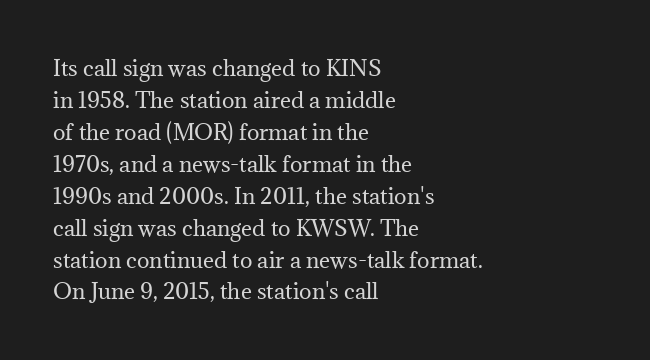
Q: Is the text bold? A: No.
Q: Is the text italic (slanted)? A: No, it is upright.
Q: Is the text underlined? A: No.
Q: How is the paragraph aligned? A: Left-aligned.
Q: Is the spacing between letters normal or unusually wide? A: Normal.
Q: Is the spacing between lines tight, normal or loose? A: Normal.
